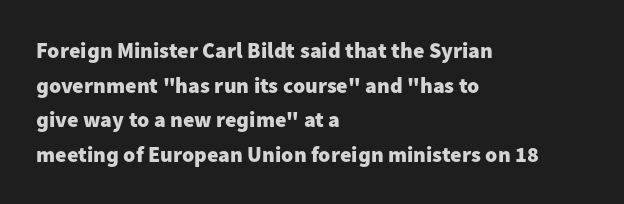
{"italic": "no", "bold": "yes", "underline": "no", "align": "left", "line_spacing": "normal", "line_spacing_ratio": 1.57, "letter_spacing": "normal", "letter_spacing_em": 0.0, "glyph_px": 22}
